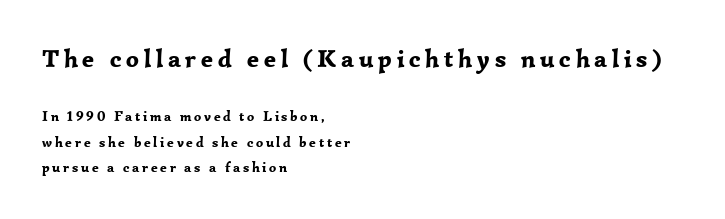
Q: Is the text bold? A: Yes.
Q: Is the text italic (slanted)? A: No, it is upright.
Q: Is the text underlined? A: No.
Q: How is the paragraph aligned? A: Left-aligned.
Q: Which block of text is set in a larger size, the first (top) or the second (bottom)? A: The first (top) one.
